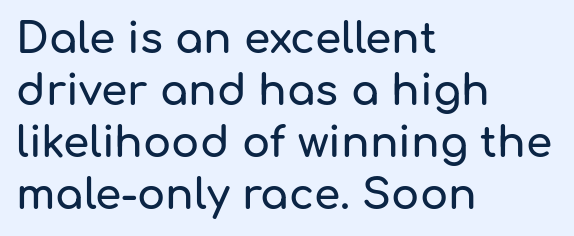
{"serif": "no", "italic": "no", "width": "normal", "stroke_contrast": "low", "x_height": "medium", "monospaced": "no", "underline": "no", "align": "left", "line_spacing_ratio": 1.24, "letter_spacing": "normal", "letter_spacing_em": 0.0, "glyph_px": 42}
